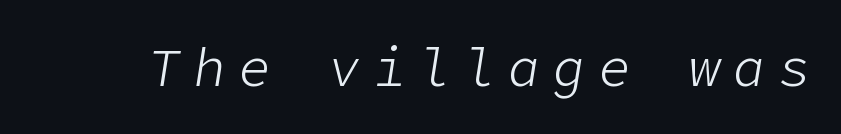
Vertical stems look standard width or narrower in stroke. The font's italic variant was chosen for this text. The strip under each line holds only bare page. Compared with typical body copy, the letter spacing here is much looser.
